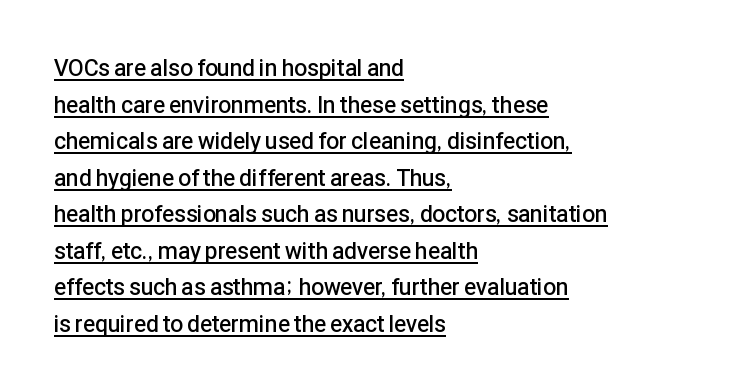
Does the copy run flush right? No — it runs flush left. This sample uses an upright cut, with every glyph sitting square on the baseline. Compared with typical paragraphs, the rows here are spaced about the same. Is the type bold? Partly — it's a semibold, heavier than regular but not fully bold.
